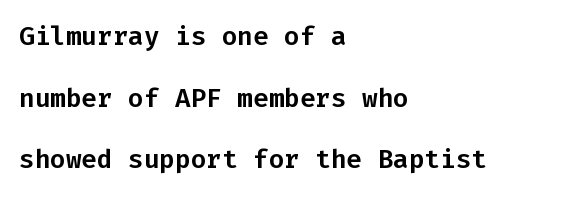
Q: Is the text italic (slanted)? A: No, it is upright.
Q: Is the text underlined? A: No.
Q: How is the paragraph aligned? A: Left-aligned.
Q: Is the spacing between letters normal or unusually wide? A: Normal.
Q: Is the spacing between lines tight, normal or loose? A: Loose.
